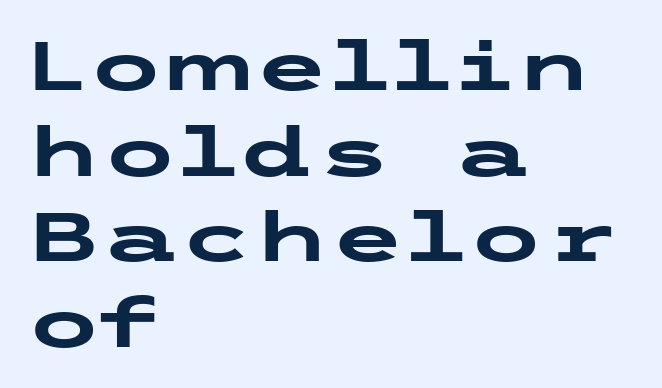
{"serif": "no", "italic": "no", "bold": "yes", "weight": "heavy", "width": "wide", "stroke_contrast": "low", "x_height": "medium", "underline": "no", "align": "left", "line_spacing_ratio": 1.24, "letter_spacing": "normal", "letter_spacing_em": 0.0, "glyph_px": 69}
